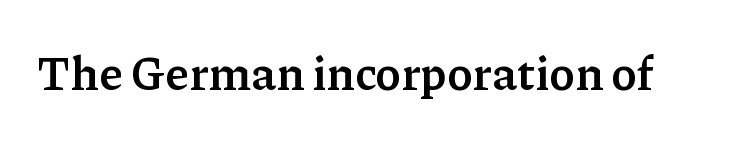
Look at the bottom of the vertical strokes: they flare into serifs here. Weight: bold. This sample uses plain, unmodified letter spacing. Lines of text with bare space underneath.
